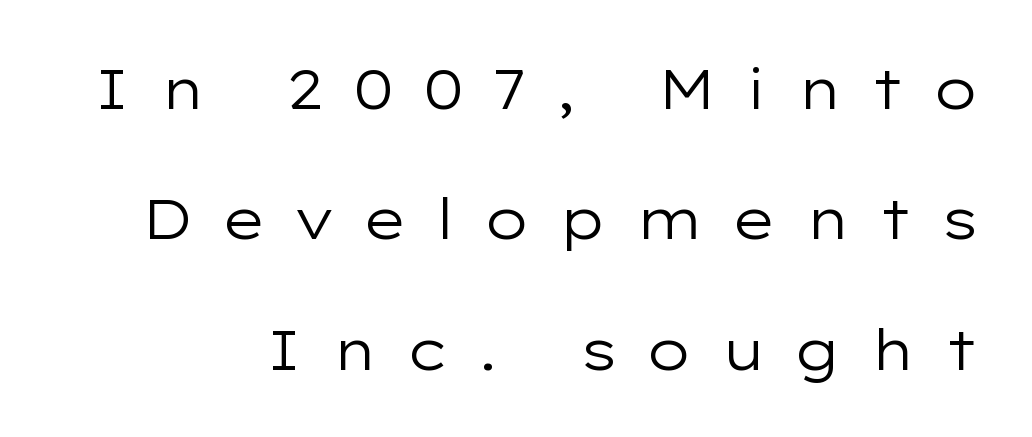
Q: Is the text bold? A: No.
Q: Is the text italic (slanted)? A: No, it is upright.
Q: Is the typeface a serif or a sans-serif typeface? A: Sans-serif.
Q: Is the text underlined? A: No.
Q: Is the spacing between letters normal or unusually wide? A: Unusually wide.
Q: Is the spacing between lines tight, normal or loose? A: Loose.
Q: Width (condensed, normal, or wide)? A: Wide.
Q: Stroke contrast? A: Low.
Q: x-height? A: Medium.
Q: Monospaced? A: No.
